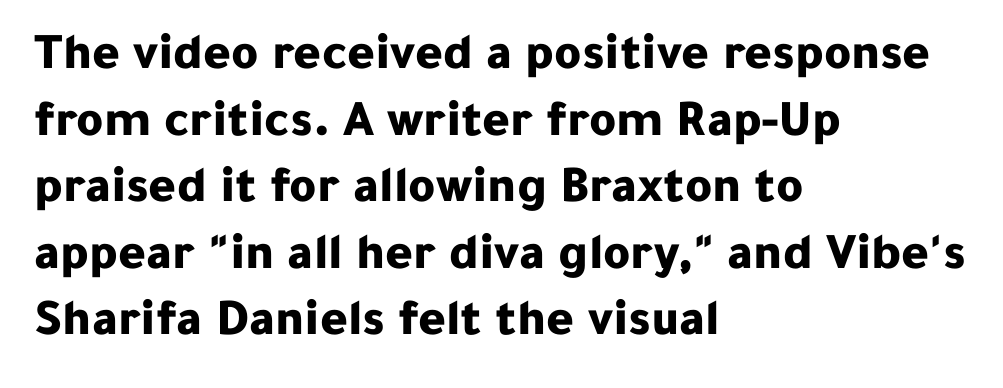
The tracking reads as untouched default to a designer's eye. Students, observe: this is what conventionally led text looks like. Any mark beneath the type? The region is blank. Look at the stroke-to-counter ratio: heavy, a bold. When letters stand straight like this, we call the style roman or upright.
